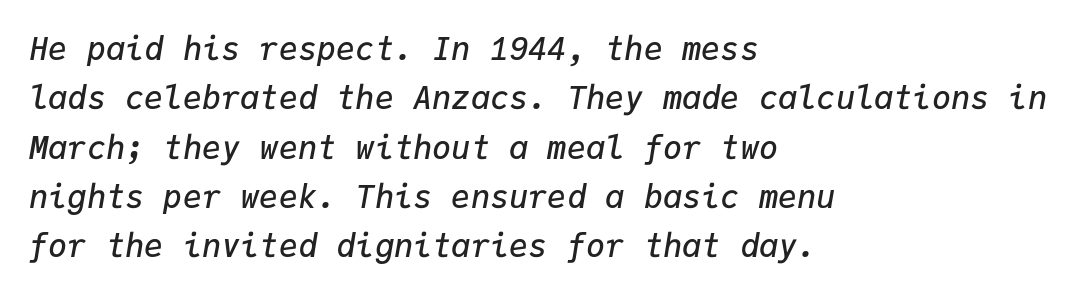
The strip under each line holds only bare page. You could count columns in this text — the font is strictly monospaced. The axis of the letterforms is tilted away from vertical. Compared with typical paragraphs, the rows here are spaced about the same.
